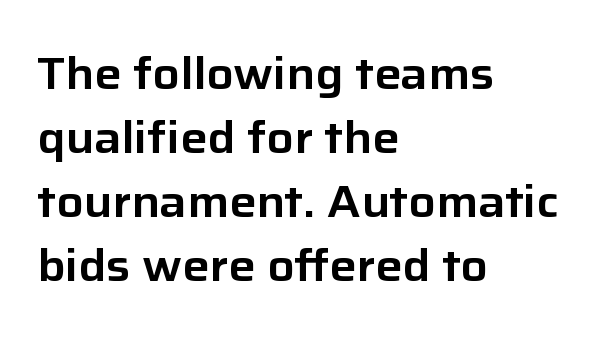
Upright lettering throughout. Character widths vary here, with narrow letters taking less room than wide ones. The lines sit at an ordinary, default distance from one another. Decoration check: the copy has no underline. The text was rendered using a sans face with plain stroke endings.
